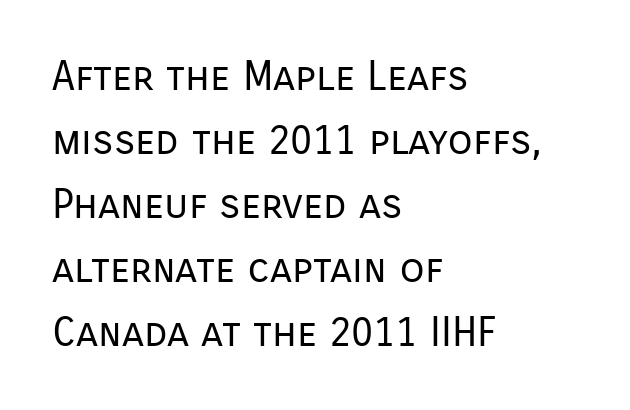
The image shows 41 px regular-weight sans-serif type, upright; set left-aligned, normal line spacing (1.56x), normal letter spacing, not underlined; low stroke contrast and a medium x-height.
